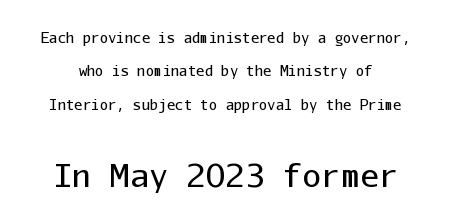
{"serif": "no", "italic": "no", "bold": "no", "weight": "regular", "width": "normal", "stroke_contrast": "low", "x_height": "medium", "monospaced": "yes", "underline": "no", "line_spacing": "loose", "line_spacing_ratio": 2.39, "letter_spacing": "normal", "letter_spacing_em": 0.0, "larger_block": "second", "size_ratio": 2.29, "glyph_px": 32}
